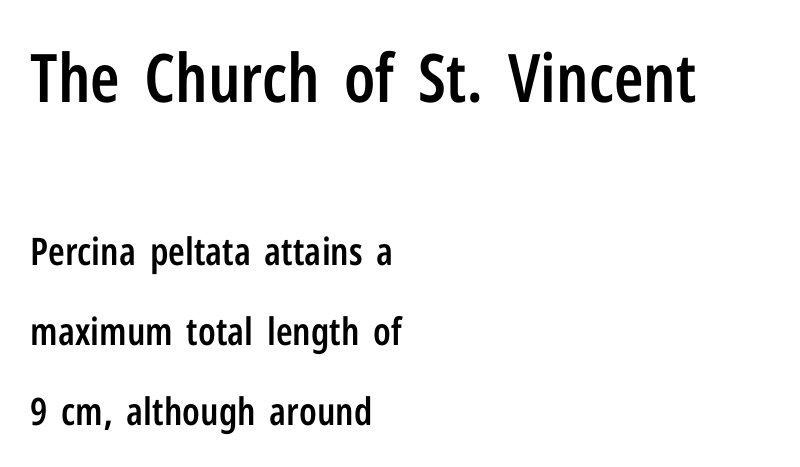
{"serif": "no", "italic": "no", "bold": "semi", "weight": "semibold", "width": "condensed", "stroke_contrast": "low", "x_height": "medium", "monospaced": "no", "underline": "no", "align": "left", "line_spacing": "loose", "line_spacing_ratio": 2.1, "letter_spacing": "normal", "letter_spacing_em": 0.0, "larger_block": "first", "size_ratio": 1.76, "glyph_px": 67}
